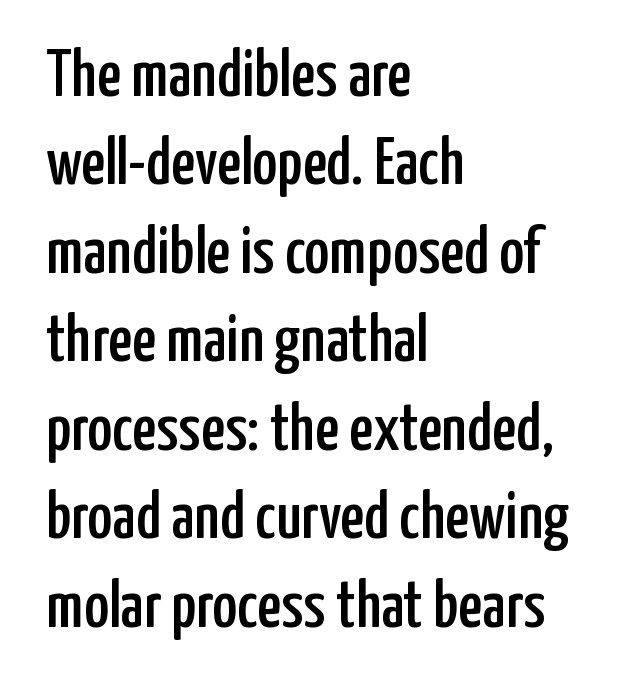
{"serif": "no", "italic": "no", "width": "condensed", "stroke_contrast": "low", "x_height": "medium", "monospaced": "no", "underline": "no", "align": "left", "line_spacing": "normal", "line_spacing_ratio": 1.32, "letter_spacing": "normal", "letter_spacing_em": 0.0, "glyph_px": 67}
